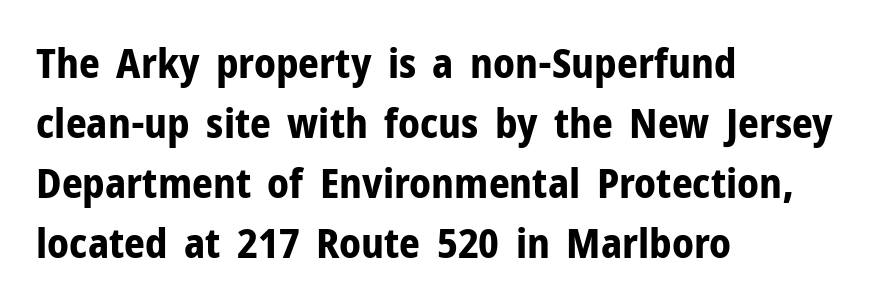
{"serif": "no", "italic": "no", "bold": "yes", "weight": "bold", "width": "normal", "stroke_contrast": "low", "x_height": "medium", "monospaced": "no", "underline": "no", "align": "left", "line_spacing": "normal", "line_spacing_ratio": 1.46, "letter_spacing": "normal", "letter_spacing_em": 0.0, "glyph_px": 41}
